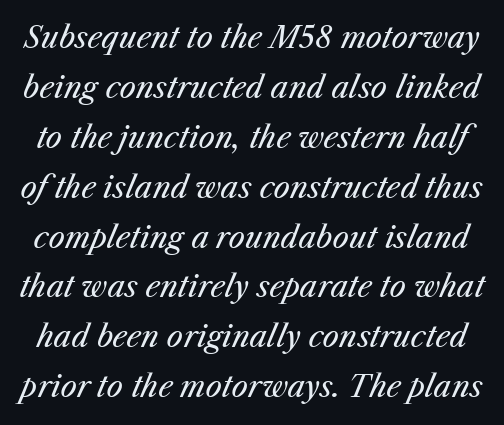
The characters are drawn with everyday or finer stroke widths. Varying glyph widths throughout — classic text-font behaviour. The tracking reads as untouched default to a designer's eye. The gap between lines stays unmarked. When letters slant like this, we call the style italic.
